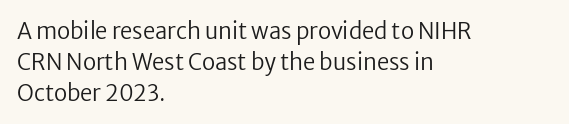
Summary of vertical rhythm: regular, with standard interline spacing. Short note: letters normally spaced. The font's upright variant was chosen for this text. Casual observation: everything's shoved over to the left.
